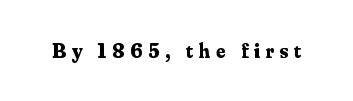
Q: Is the text bold? A: Yes.
Q: Is the text italic (slanted)? A: No, it is upright.
Q: Is the text underlined? A: No.
Q: Is the spacing between letters normal or unusually wide? A: Unusually wide.
